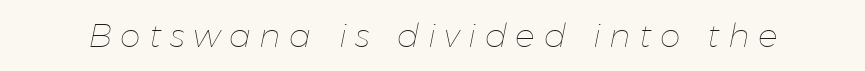
The image shows 33 px thin type, italic (leaning right); set unusually wide letter spacing (+0.26 em), not underlined; low stroke contrast and a medium x-height.
